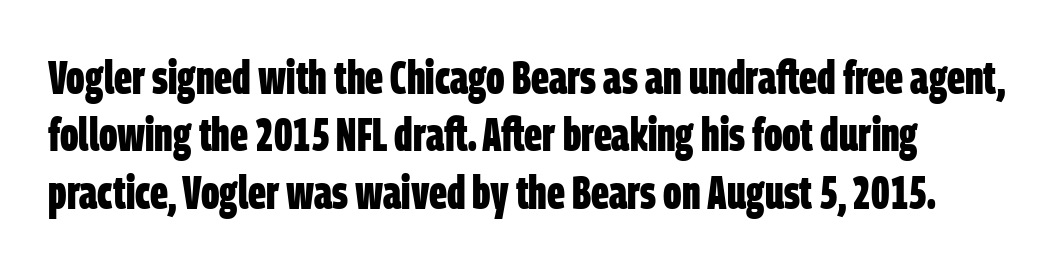
The image shows 47 px bold, condensed sans-serif type; set line spacing 1.22x, normal letter spacing, not underlined; low stroke contrast and a large x-height.
